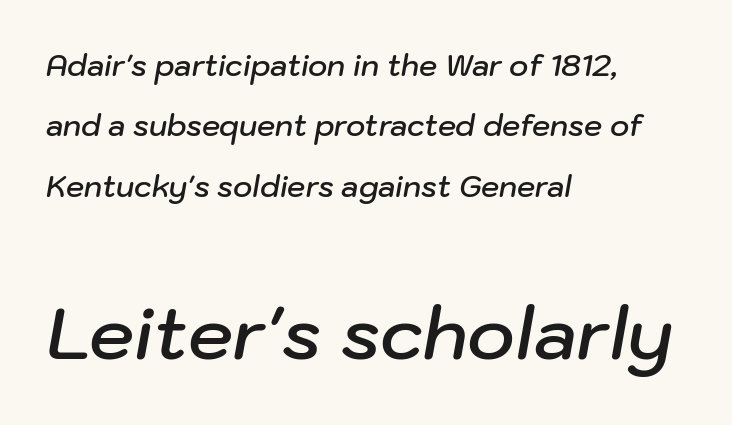
Q: Is the text bold? A: Semi-bold.
Q: Is the text italic (slanted)? A: Yes, it leans right by about 10 degrees.
Q: Is the text underlined? A: No.
Q: How is the paragraph aligned? A: Left-aligned.
Q: Is the spacing between letters normal or unusually wide? A: Normal.
Q: Is the spacing between lines tight, normal or loose? A: Loose.
Q: Which block of text is set in a larger size, the first (top) or the second (bottom)? A: The second (bottom) one.
Q: Width (condensed, normal, or wide)? A: Normal.
Q: Stroke contrast? A: Low.
Q: x-height? A: Medium.
Q: Monospaced? A: No.
